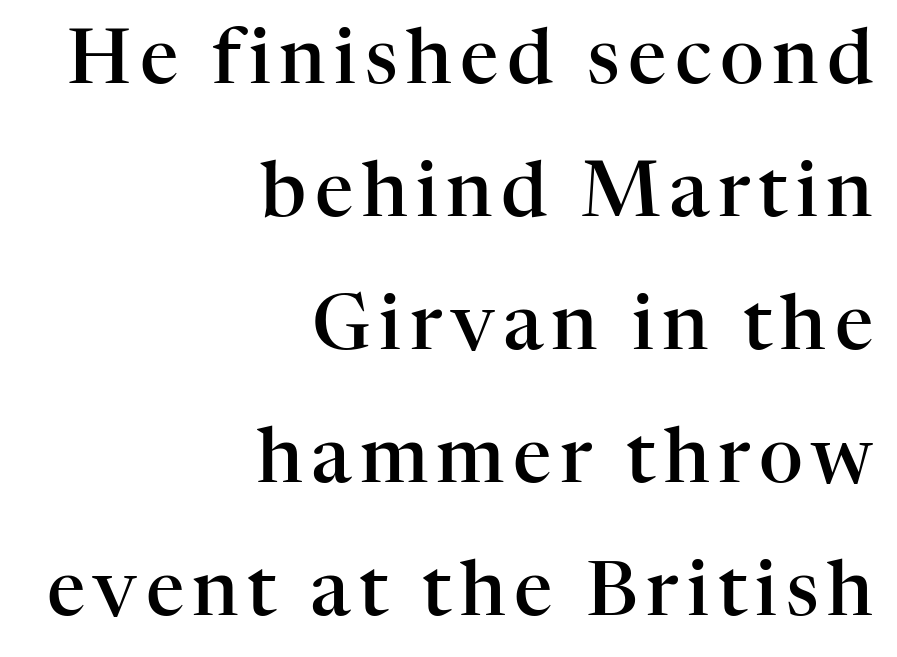
{"serif": "yes", "italic": "no", "bold": "semi", "weight": "semibold", "width": "normal", "stroke_contrast": "high", "x_height": "medium", "monospaced": "no", "underline": "no", "align": "right", "line_spacing_ratio": 1.75, "glyph_px": 76}
